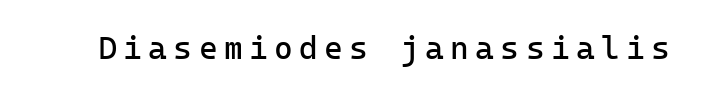
The image shows 32 px regular-weight sans-serif type, upright, monospaced; set unusually wide letter spacing (+0.2 em), not underlined; low stroke contrast and a medium x-height.
